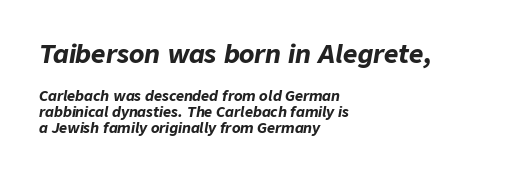
{"italic": "yes", "lean": "right", "slant_degrees": 9, "bold": "yes", "underline": "no", "align": "left", "line_spacing": "tight", "line_spacing_ratio": 1.13, "letter_spacing": "normal", "letter_spacing_em": 0.0, "larger_block": "first", "size_ratio": 1.79, "glyph_px": 25}
